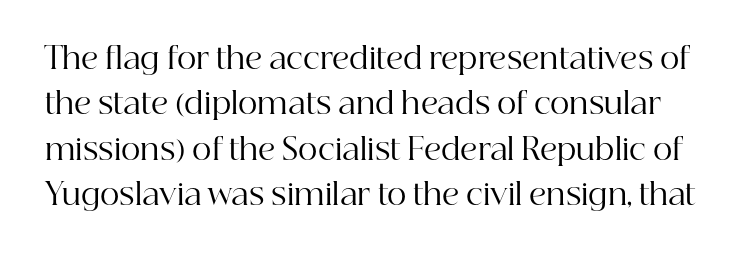
Q: Is the text bold? A: No.
Q: Is the text italic (slanted)? A: No, it is upright.
Q: Is the typeface a serif or a sans-serif typeface? A: Serif.
Q: Is the text underlined? A: No.
Q: Is the spacing between letters normal or unusually wide? A: Normal.
Q: Is the spacing between lines tight, normal or loose? A: Normal.
Q: Width (condensed, normal, or wide)? A: Normal.
Q: Stroke contrast? A: High.
Q: x-height? A: Medium.
Q: Monospaced? A: No.
